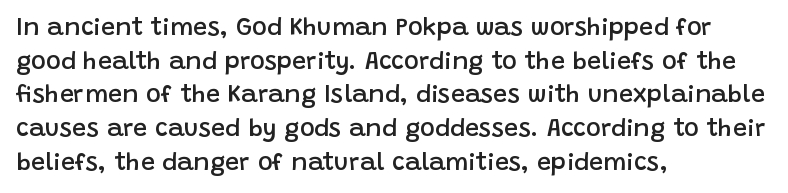
{"italic": "no", "bold": "semi", "underline": "no", "align": "left", "line_spacing": "normal", "line_spacing_ratio": 1.35, "letter_spacing": "normal", "letter_spacing_em": 0.0, "glyph_px": 25}
